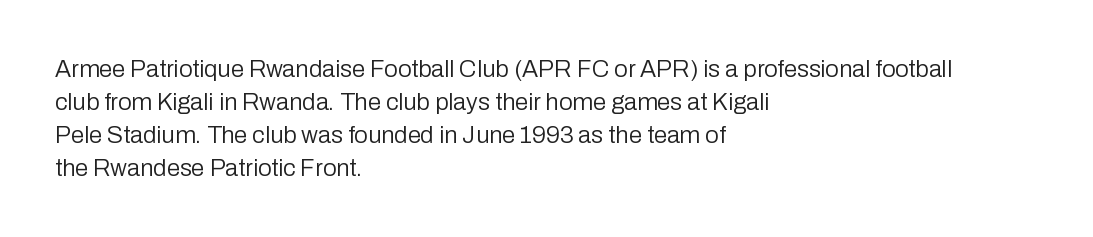
Q: Is the text bold? A: No.
Q: Is the text italic (slanted)? A: No, it is upright.
Q: Is the text underlined? A: No.
Q: How is the paragraph aligned? A: Left-aligned.
Q: Is the spacing between letters normal or unusually wide? A: Normal.
Q: Is the spacing between lines tight, normal or loose? A: Normal.
